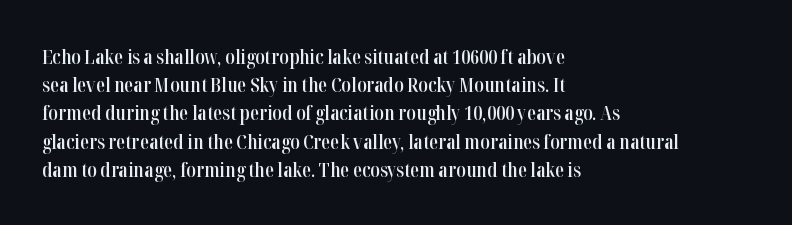
This is moderately heavy type, rendered in semibold. A bare baseline throughout the passage. Caption: standard tracking, unaltered. A typesetter would mark this as roman, not italic. The rows are spaced the way most documents space them. A classic flush-left, rag-right setting is used for this passage.
